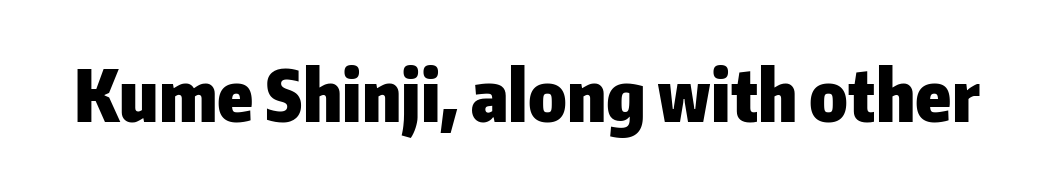
A typesetter would call this proportional, since set widths differ per character. The area under the type is left untouched. Unlike a traditional serif, this face leaves its strokes unadorned. Summary of weight: heavy, a full bold. The letterforms sit shoulder to shoulder at normal distance. Quick note: not italic, upright.
